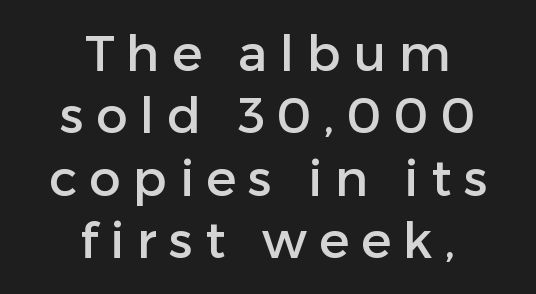
Q: Is the text italic (slanted)? A: No, it is upright.
Q: Is the typeface a serif or a sans-serif typeface? A: Sans-serif.
Q: Is the text underlined? A: No.
Q: How is the paragraph aligned? A: Centered.
Q: Is the spacing between letters normal or unusually wide? A: Unusually wide.
Q: Is the spacing between lines tight, normal or loose? A: Normal.
Q: Width (condensed, normal, or wide)? A: Normal.
Q: Stroke contrast? A: Low.
Q: x-height? A: Medium.
Q: Monospaced? A: No.
